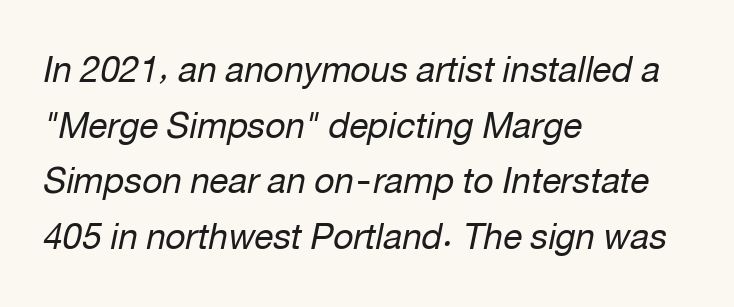
The image shows 35 px regular-weight type, italic (leaning right); set left-aligned, normal line spacing (1.59x), normal letter spacing, not underlined; low stroke contrast and a medium x-height.
